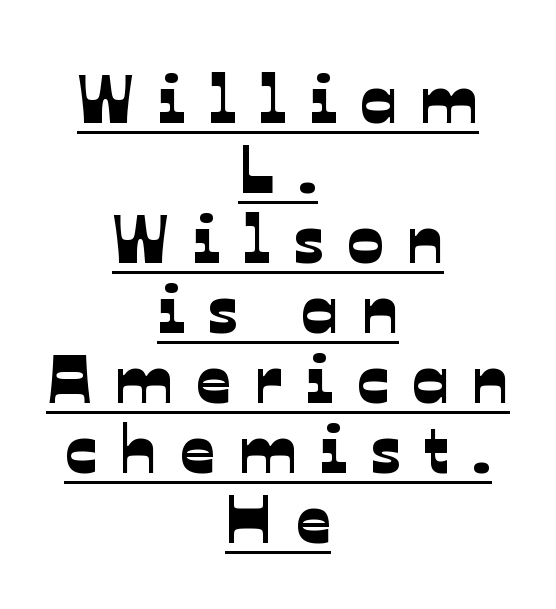
The image shows 68 px sans-serif type; set centered, tight line spacing (1.03x), unusually wide letter spacing (+0.34 em), underlined; low stroke contrast and a medium x-height.
